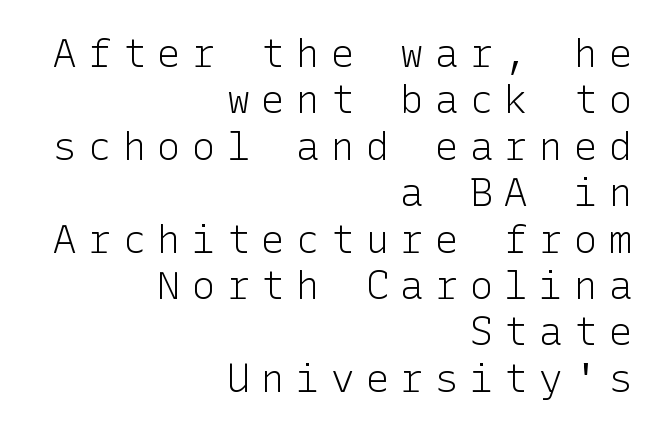
These lines are set flush right with a ragged left edge. How are the letters spaced? Widely, with obvious added tracking. The typography opts for an upright posture over an oblique one. Examine the stroke ends and you'll find no serifs. The foot of each line stays bare and open.
